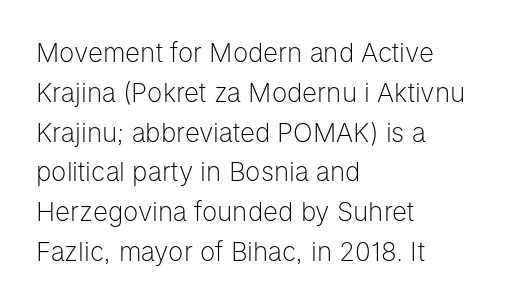
{"italic": "no", "bold": "no", "underline": "no", "align": "left", "line_spacing": "normal", "line_spacing_ratio": 1.53, "letter_spacing": "normal", "letter_spacing_em": 0.0, "glyph_px": 26}
